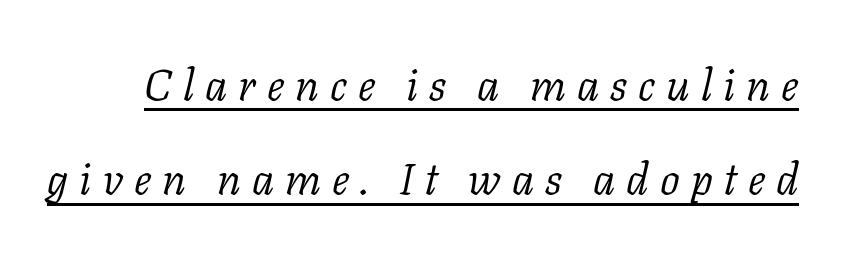
The image shows 44 px light serif type, italic (leaning right); set loose line spacing (2.14x), unusually wide letter spacing (+0.25 em), underlined; low stroke contrast and a medium x-height.
